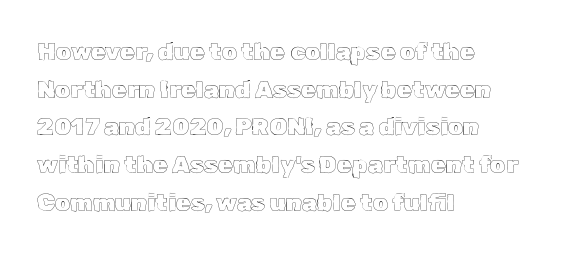
The image shows 24 px text type, upright; set left-aligned, normal line spacing (1.57x), normal letter spacing, not underlined.
